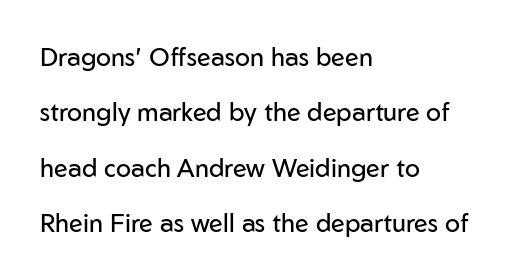
{"italic": "no", "bold": "no", "underline": "no", "align": "left", "line_spacing": "loose", "line_spacing_ratio": 2.22, "letter_spacing": "normal", "letter_spacing_em": 0.0, "glyph_px": 25}
